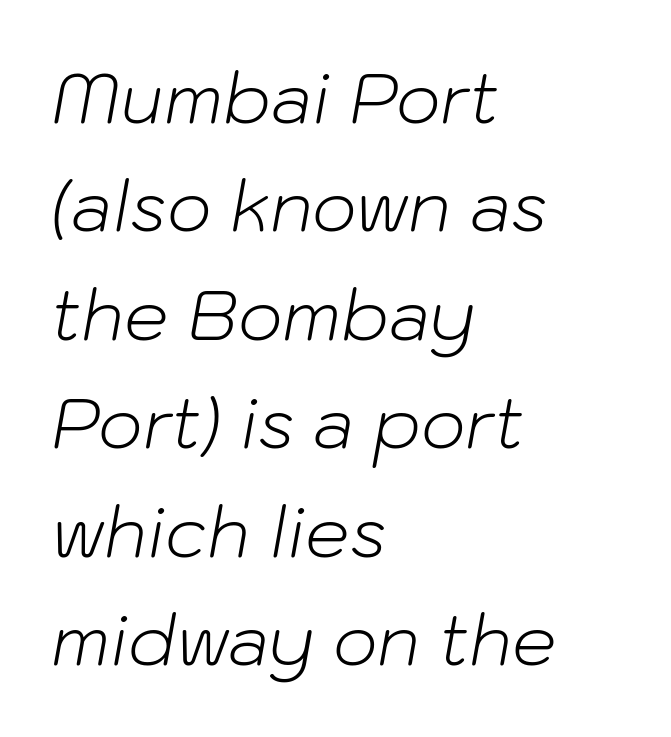
{"italic": "yes", "lean": "right", "slant_degrees": 10, "bold": "no", "weight": "light", "width": "normal", "stroke_contrast": "low", "x_height": "medium", "monospaced": "no", "underline": "no", "align": "left", "line_spacing": "normal", "line_spacing_ratio": 1.55, "letter_spacing": "normal", "letter_spacing_em": 0.0, "glyph_px": 70}
